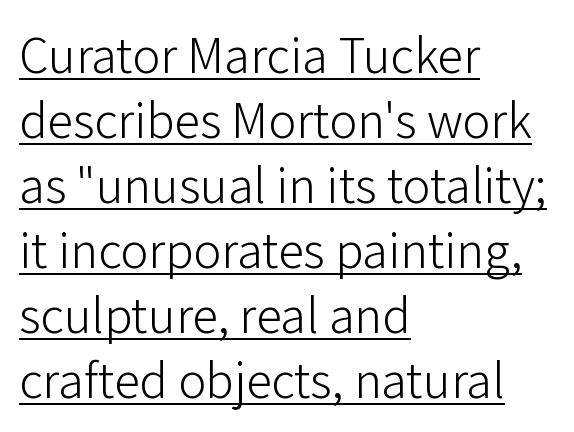
The image shows 52 px light sans-serif type, upright; set left-aligned, normal line spacing (1.25x), normal letter spacing, underlined; low stroke contrast and a medium x-height.
